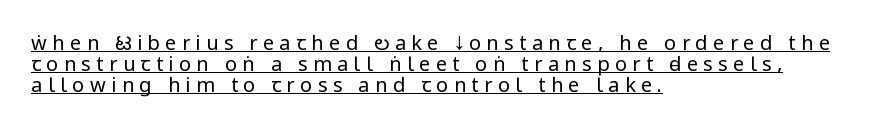
Descenders here cross a horizontal rule under the line. Reading down the column, the eye jumps only a short way to each next line. The gaps between neighbouring characters are conspicuously large. The compositor pushed each line to the left boundary. The characters are drawn with everyday or finer stroke widths.
